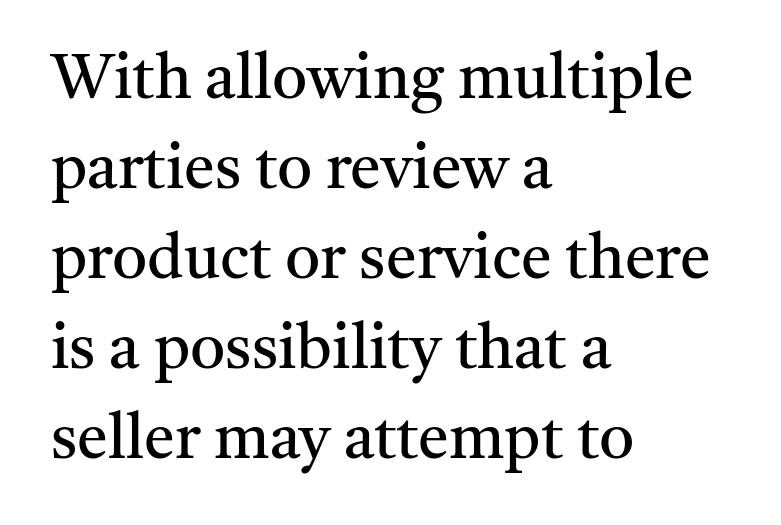
The image shows 62 px regular-weight serif type, upright; set left-aligned, normal line spacing (1.45x), normal letter spacing, not underlined; medium stroke contrast and a medium x-height.
